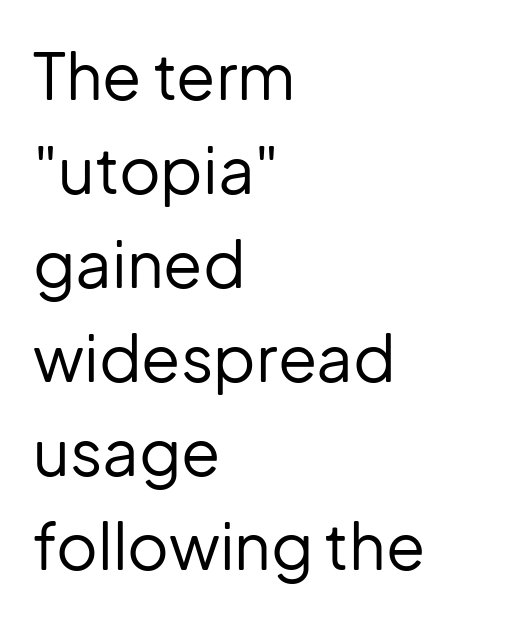
The image shows 64 px regular-weight sans-serif type, upright; set left-aligned, normal line spacing (1.47x), normal letter spacing, not underlined; low stroke contrast and a medium x-height.
